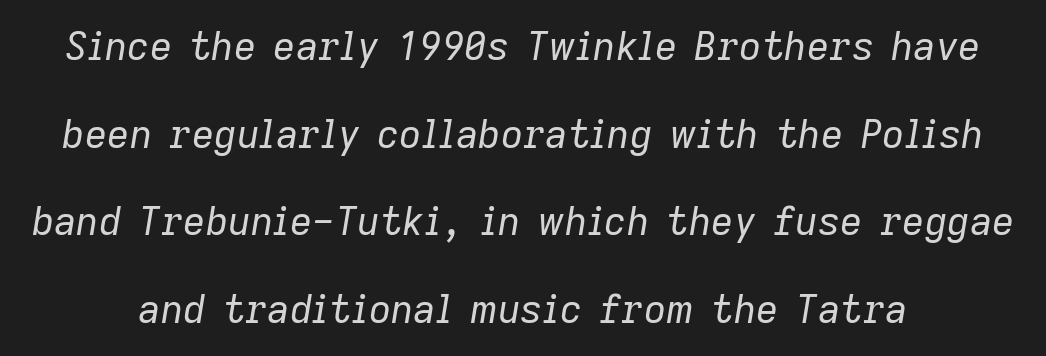
The image shows 39 px regular-weight type, italic (leaning right); set loose line spacing (2.25x), normal letter spacing, not underlined; low stroke contrast and a medium x-height.
